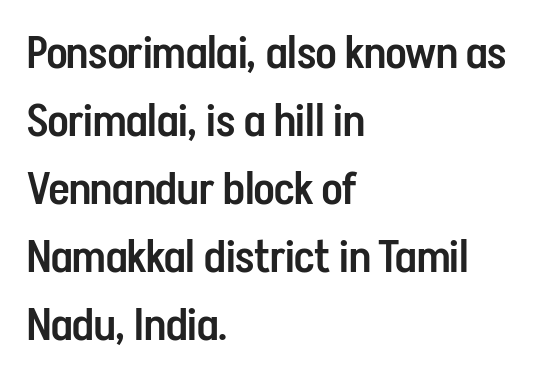
The lines sit at an ordinary, default distance from one another. Rule under the text: the space is simply empty. Each word holds together tightly as a unit, with standard inter-letter gaps. When letters stand straight like this, we call the style roman or upright. The text was rendered using a sans face with plain stroke endings.
